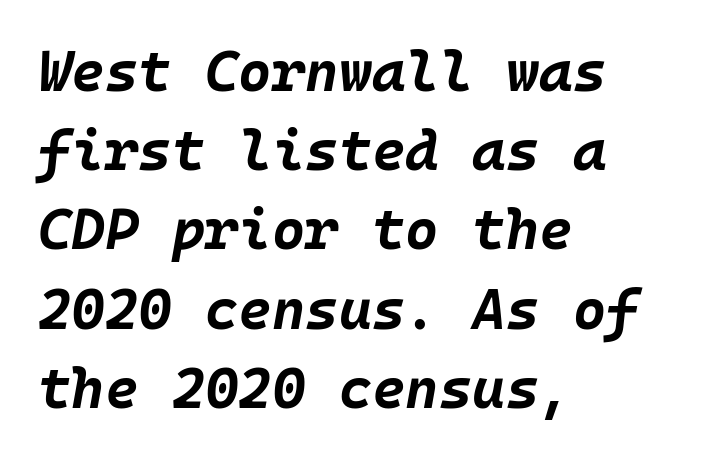
The image shows 57 px bold type, italic (leaning right); set left-aligned, normal line spacing (1.39x), normal letter spacing, not underlined; low stroke contrast and a large x-height.
